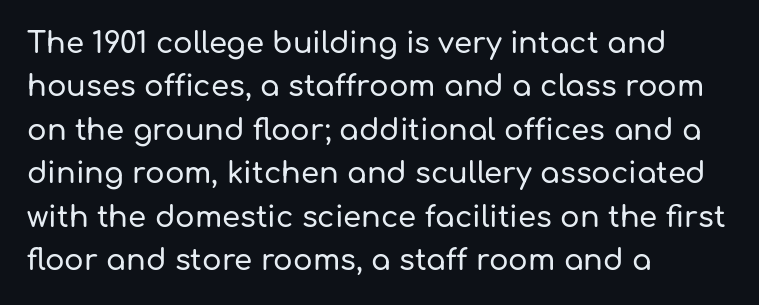
{"serif": "no", "italic": "no", "width": "normal", "stroke_contrast": "low", "x_height": "medium", "monospaced": "no", "underline": "no", "align": "left", "line_spacing": "normal", "line_spacing_ratio": 1.5, "letter_spacing": "normal", "letter_spacing_em": 0.0, "glyph_px": 29}
